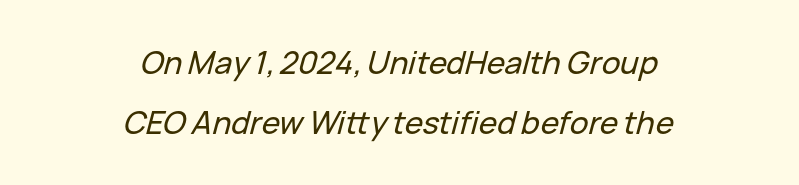
{"italic": "yes", "lean": "right", "slant_degrees": 15, "width": "normal", "stroke_contrast": "low", "x_height": "medium", "monospaced": "no", "underline": "no", "align": "center", "line_spacing": "loose", "line_spacing_ratio": 1.94, "letter_spacing": "normal", "letter_spacing_em": 0.0, "glyph_px": 31}
